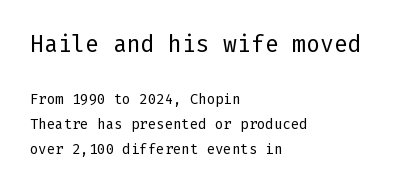
Line beginnings align vertically; line endings do not. Descender tails drop into unmarked territory. No extra tracking has been applied to these lines. Ink coverage per letter is moderate at most. Bigger letters appear in the top chunk; the bottom chunk is reduced. Notice how the stems are strictly vertical — no italics here.
